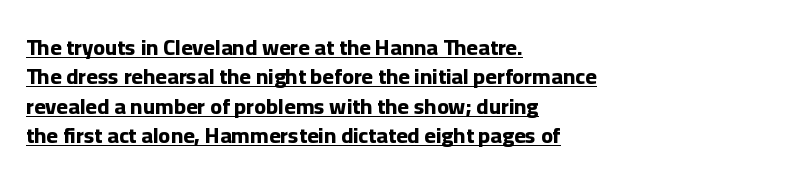
{"italic": "no", "bold": "yes", "underline": "yes", "align": "left", "line_spacing": "normal", "line_spacing_ratio": 1.33, "letter_spacing": "normal", "letter_spacing_em": 0.0, "glyph_px": 22}
